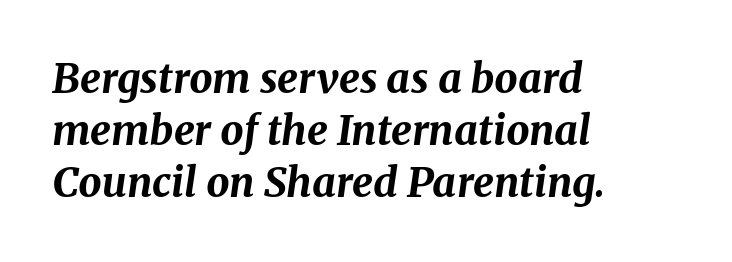
Q: Is the text bold? A: Yes.
Q: Is the text italic (slanted)? A: Yes, it leans right by about 8 degrees.
Q: Is the text underlined? A: No.
Q: How is the paragraph aligned? A: Left-aligned.
Q: Is the spacing between letters normal or unusually wide? A: Normal.
Q: Is the spacing between lines tight, normal or loose? A: Normal.
Q: Width (condensed, normal, or wide)? A: Normal.
Q: Stroke contrast? A: Medium.
Q: x-height? A: Medium.
Q: Monospaced? A: No.
